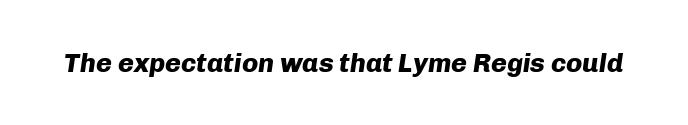
Q: Is the text bold? A: Yes.
Q: Is the text italic (slanted)? A: Yes, it leans right by about 8 degrees.
Q: Is the text underlined? A: No.
Q: Is the spacing between letters normal or unusually wide? A: Normal.
